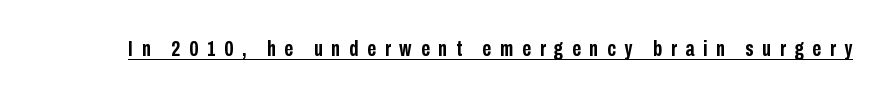
{"italic": "no", "bold": "yes", "underline": "yes", "letter_spacing": "wide", "letter_spacing_em": 0.4, "glyph_px": 22}
